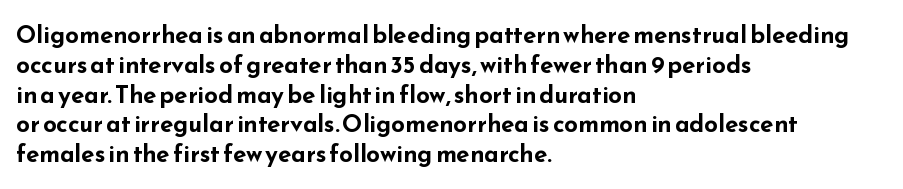
The image shows 24 px bold type, upright; set left-aligned, line spacing 1.24x, normal letter spacing, not underlined.
